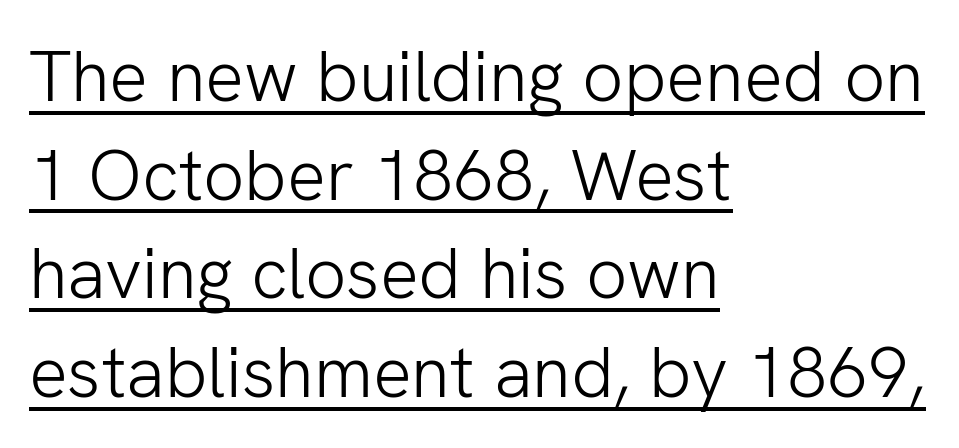
This rendering features underlined lettering. The rendering uses a moderate line-height, typical for paragraphs. Serifs: no, the terminals of the letterforms are clean. Tall strokes in this sample are plumb rather than angled. Each line starts at the same left margin while the right side varies.
